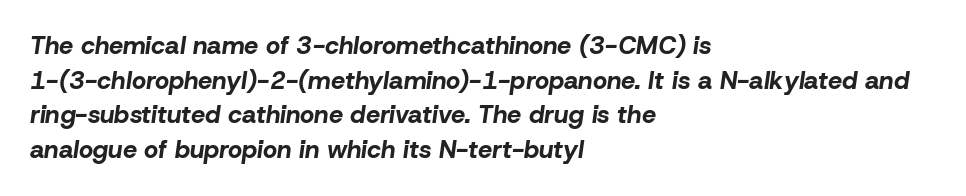
The passage shown is emphatically bold. Does the lettering tilt? It does — this is italic. Regular leading. Decoration check: the copy has no underline. Spacing between characters is what you'd get straight out of the box.
